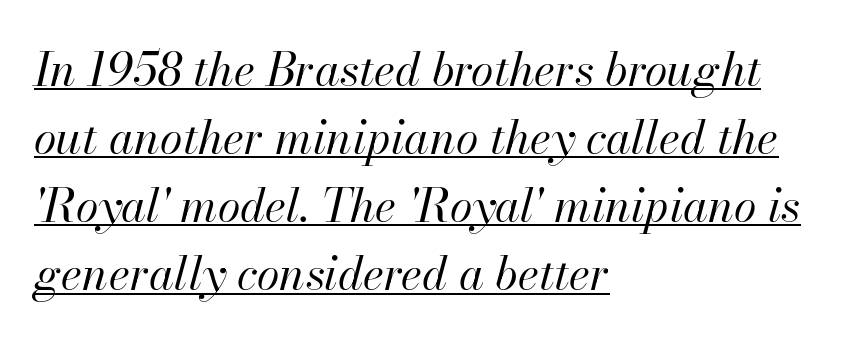
The rendering uses a moderate line-height, typical for paragraphs. Underlining? Definitely there. Rendered with sloped, italic letterforms. On a weight scale, this lands at 450 or below. Observe the ordinary spacing: letters are neighbours, not strangers. Looks like regular typesetting: each glyph gets only the width it needs.
